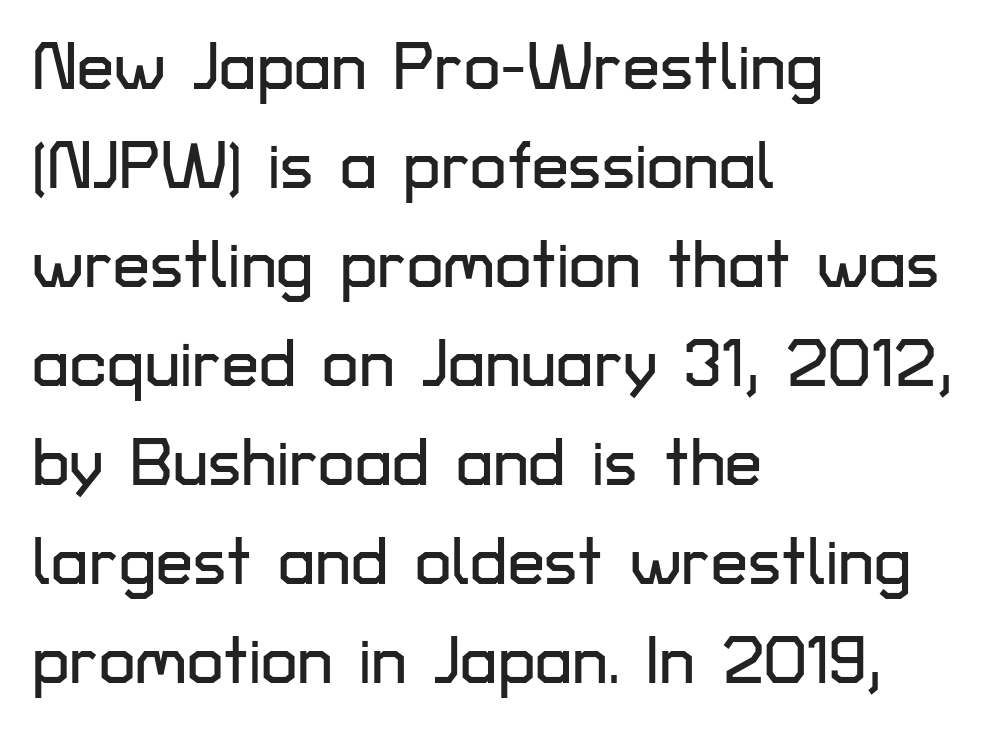
{"serif": "no", "italic": "no", "width": "normal", "stroke_contrast": "low", "x_height": "medium", "monospaced": "no", "underline": "no", "align": "left", "line_spacing": "normal", "line_spacing_ratio": 1.5, "letter_spacing": "normal", "letter_spacing_em": 0.0, "glyph_px": 66}
